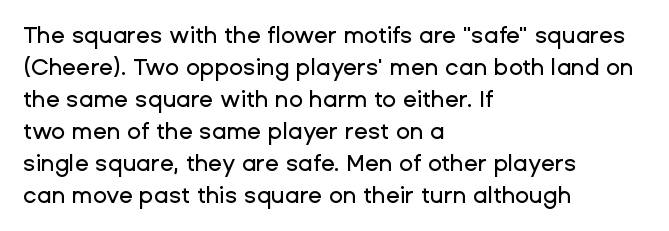
{"italic": "no", "underline": "no", "align": "left", "line_spacing": "normal", "line_spacing_ratio": 1.39, "letter_spacing": "normal", "letter_spacing_em": 0.0, "glyph_px": 23}
